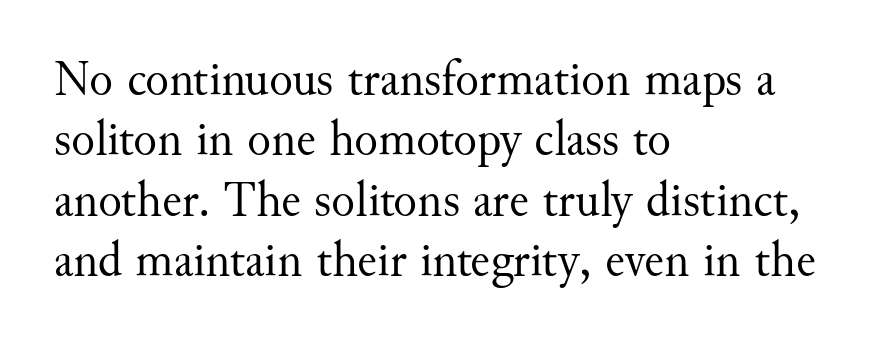
The image shows 49 px regular-weight serif type, upright; set left-aligned, line spacing 1.23x, normal letter spacing, not underlined; medium stroke contrast and a small x-height.
